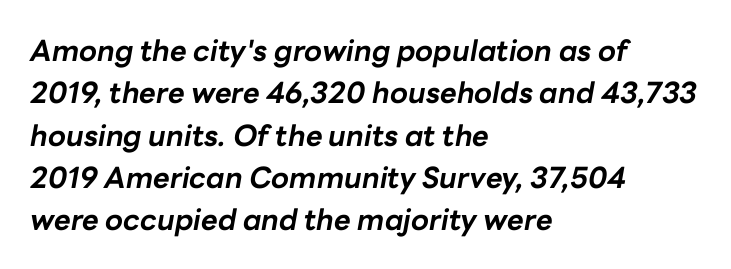
It's the slanting kind of type. The leading is moderate, giving the passage an even texture. The tracking reads as untouched default to a designer's eye. Does the weight exceed regular? Yes, all the way to bold.
